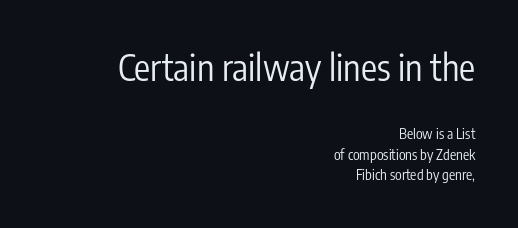
Q: Is the text bold? A: No.
Q: Is the text italic (slanted)? A: No, it is upright.
Q: Is the typeface a serif or a sans-serif typeface? A: Sans-serif.
Q: Is the text underlined? A: No.
Q: How is the paragraph aligned? A: Right-aligned.
Q: Is the spacing between letters normal or unusually wide? A: Normal.
Q: Is the spacing between lines tight, normal or loose? A: Normal.
Q: Which block of text is set in a larger size, the first (top) or the second (bottom)? A: The first (top) one.
Q: Width (condensed, normal, or wide)? A: Condensed.
Q: Stroke contrast? A: Low.
Q: x-height? A: Medium.
Q: Monospaced? A: No.
